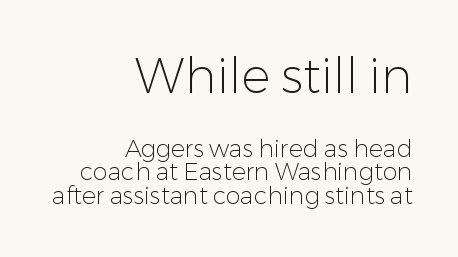
Q: Is the text bold? A: No.
Q: Is the text italic (slanted)? A: No, it is upright.
Q: Is the typeface a serif or a sans-serif typeface? A: Sans-serif.
Q: Is the text underlined? A: No.
Q: How is the paragraph aligned? A: Right-aligned.
Q: Is the spacing between letters normal or unusually wide? A: Normal.
Q: Is the spacing between lines tight, normal or loose? A: Tight.
Q: Which block of text is set in a larger size, the first (top) or the second (bottom)? A: The first (top) one.
Q: Width (condensed, normal, or wide)? A: Normal.
Q: Stroke contrast? A: Low.
Q: x-height? A: Medium.
Q: Monospaced? A: No.
